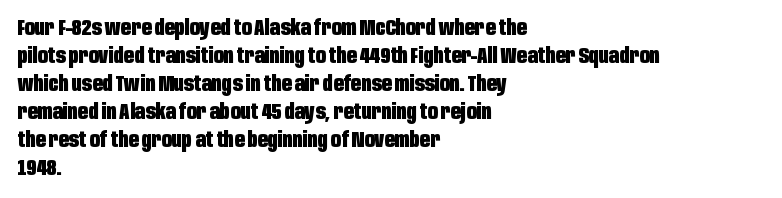
Q: Is the text bold? A: Yes.
Q: Is the text italic (slanted)? A: No, it is upright.
Q: Is the text underlined? A: No.
Q: How is the paragraph aligned? A: Left-aligned.
Q: Is the spacing between letters normal or unusually wide? A: Normal.
Q: Is the spacing between lines tight, normal or loose? A: Normal.
